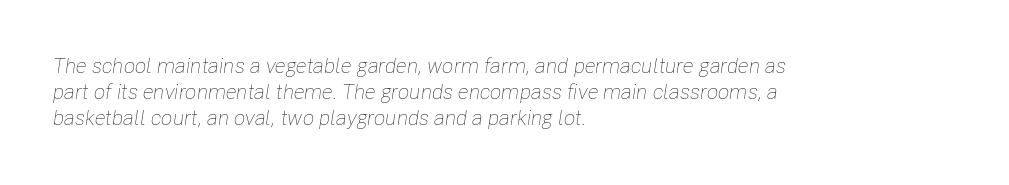
Q: Is the text bold? A: No.
Q: Is the text italic (slanted)? A: Yes, it leans right by about 8 degrees.
Q: Is the text underlined? A: No.
Q: How is the paragraph aligned? A: Left-aligned.
Q: Is the spacing between letters normal or unusually wide? A: Normal.
